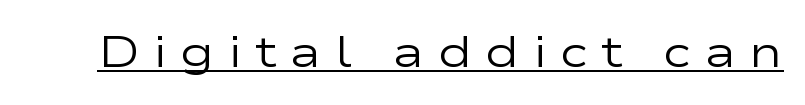
Designer's note — italics off, roman on. Descenders here cross a horizontal rule under the line. The passage shown is typed in a proportional face where columns would drift. The designer went with a sans here, leaving each stem footless.
